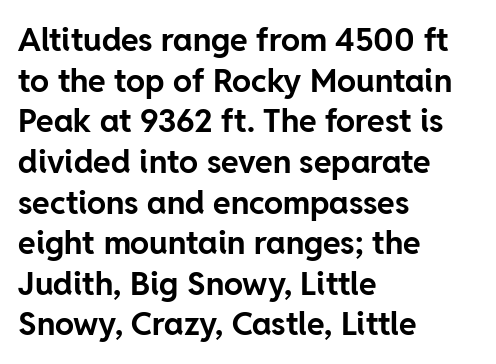
{"serif": "no", "italic": "no", "bold": "yes", "weight": "bold", "width": "normal", "stroke_contrast": "low", "x_height": "medium", "monospaced": "no", "underline": "no", "align": "left", "line_spacing": "normal", "line_spacing_ratio": 1.27, "letter_spacing": "normal", "letter_spacing_em": 0.0, "glyph_px": 32}
